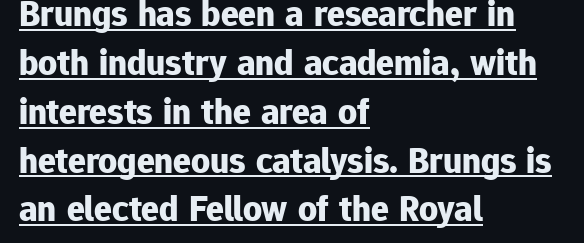
The image shows 37 px bold sans-serif type, upright; set left-aligned, normal line spacing (1.32x), normal letter spacing, underlined; low stroke contrast and a medium x-height.
